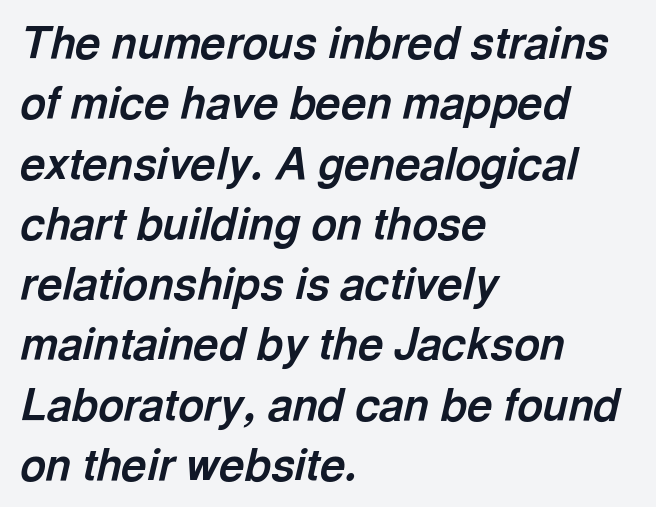
The image shows 44 px bold type, italic (leaning right); set left-aligned, normal line spacing (1.37x), normal letter spacing, not underlined; a medium x-height.
